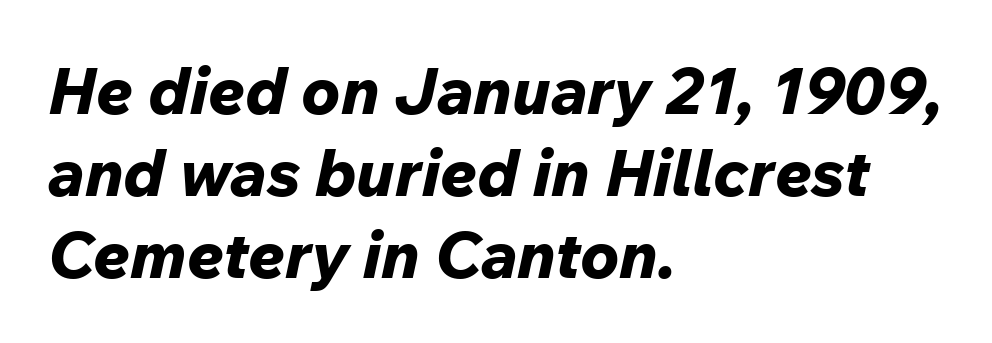
The typesetter chose a ragged-right arrangement here. Is this a fixed-width face? No — the glyphs have proportional, varying widths. Looking at the ascenders, they clearly lean. Is there much room between lines? A standard amount, neither cramped nor airy. Look at the stroke-to-counter ratio: heavy, a bold. The glyphs are unaccompanied by any horizontal stroke below them.
